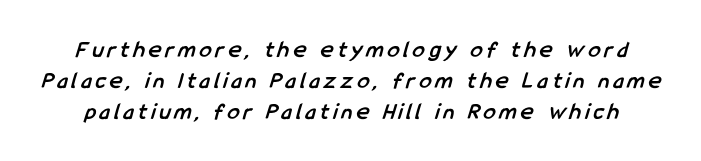
The image shows 24 px bold type; set normal line spacing (1.29x), not underlined.
